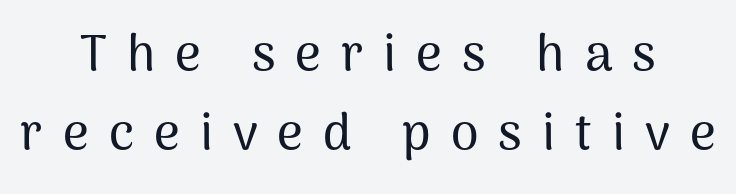
The image shows 50 px sans-serif type, upright; set centered, normal line spacing (1.59x), unusually wide letter spacing (+0.4 em), not underlined; medium stroke contrast and a medium x-height.
